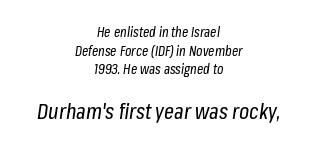
The image shows 22 px text type, italic (leaning right); set centered, normal line spacing (1.33x), normal letter spacing, not underlined; the second (bottom) block is 1.57x larger.
